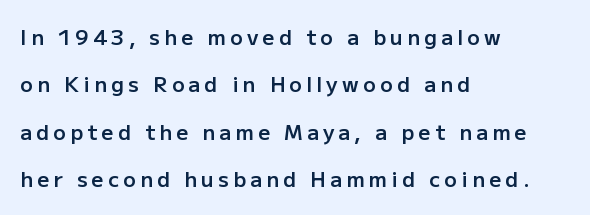
{"italic": "no", "bold": "semi", "underline": "no", "align": "left", "line_spacing": "loose", "line_spacing_ratio": 2.26, "letter_spacing": "wide", "letter_spacing_em": 0.2, "glyph_px": 21}
